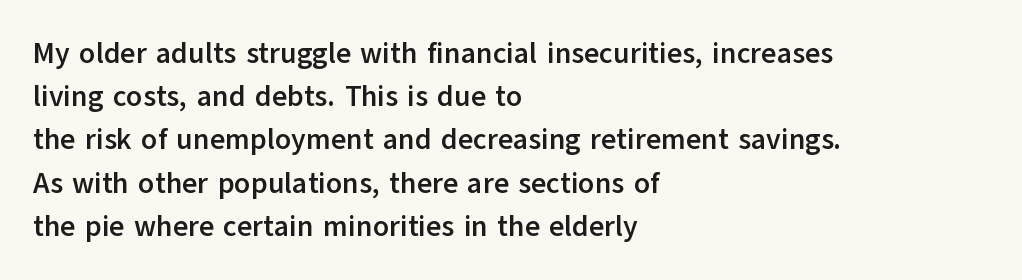
The image shows 29 px semibold sans-serif type, upright; set left-aligned, normal line spacing (1.49x), normal letter spacing, not underlined; low stroke contrast and a medium x-height.
